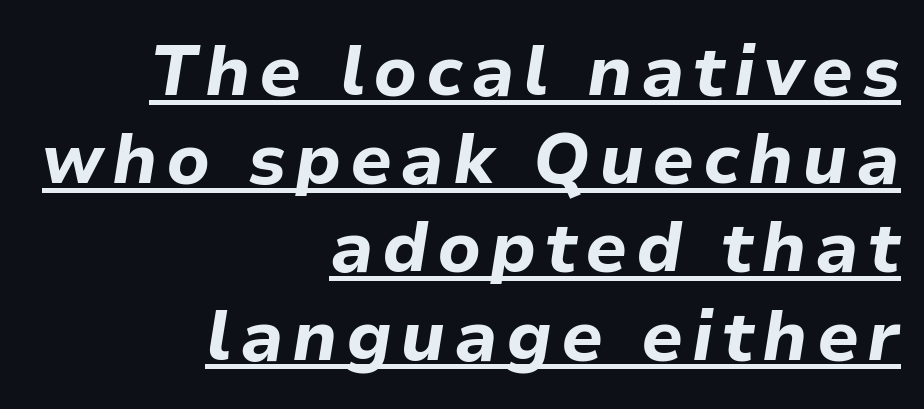
{"italic": "yes", "lean": "right", "slant_degrees": 9, "bold": "yes", "weight": "bold", "width": "normal", "stroke_contrast": "low", "x_height": "medium", "monospaced": "no", "underline": "yes", "align": "right", "line_spacing": "normal", "line_spacing_ratio": 1.26, "glyph_px": 70}
